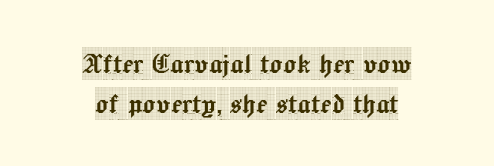
{"serif": "yes", "italic": "no", "width": "condensed", "x_height": "large", "monospaced": "no", "underline": "no", "align": "center", "line_spacing_ratio": 1.2, "letter_spacing": "normal", "letter_spacing_em": 0.0, "glyph_px": 33}
